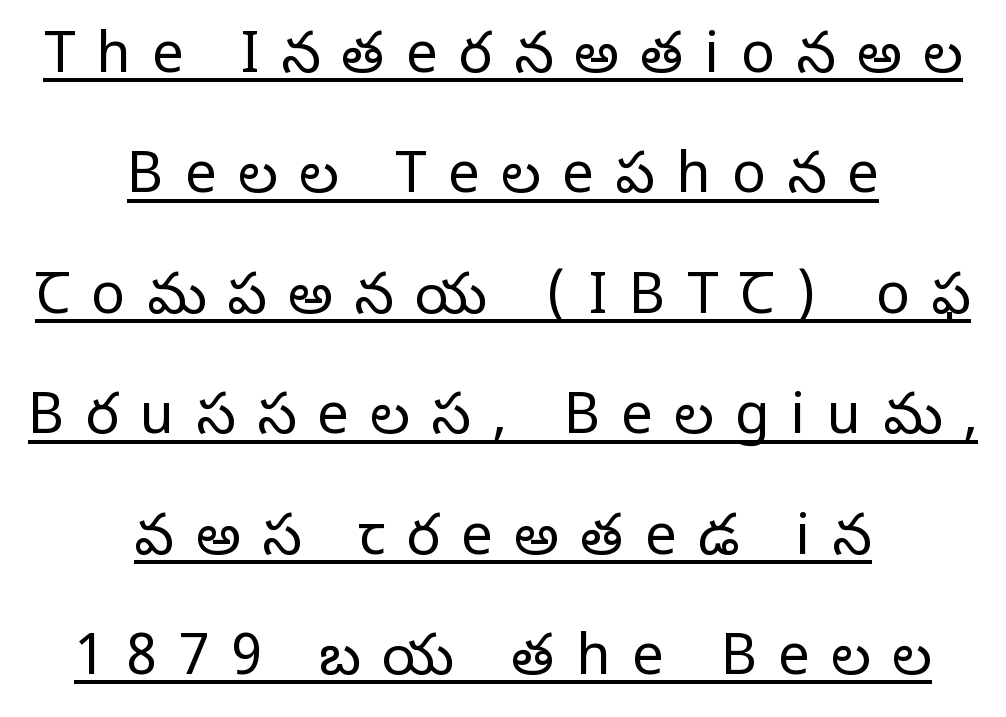
Q: Is the text bold? A: No.
Q: Is the text italic (slanted)? A: No, it is upright.
Q: Is the typeface a serif or a sans-serif typeface? A: Serif.
Q: Is the text underlined? A: Yes.
Q: How is the paragraph aligned? A: Centered.
Q: Is the spacing between letters normal or unusually wide? A: Unusually wide.
Q: Is the spacing between lines tight, normal or loose? A: Loose.
Q: Width (condensed, normal, or wide)? A: Normal.
Q: Stroke contrast? A: Low.
Q: x-height? A: Large.
Q: Monospaced? A: No.
